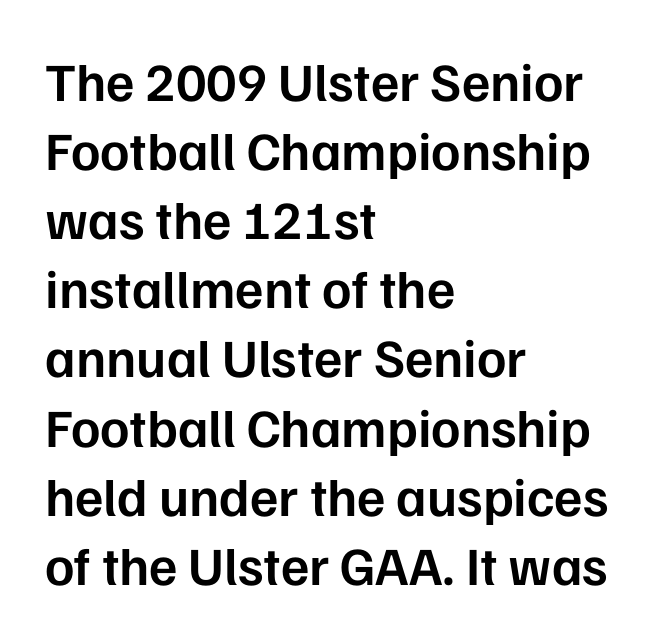
The rows are spaced the way most documents space them. Every character sits straight up, as roman type does. The letters carry no serifs — their stems end cleanly without finishing strokes. Character widths vary here, with narrow letters taking less room than wide ones.
